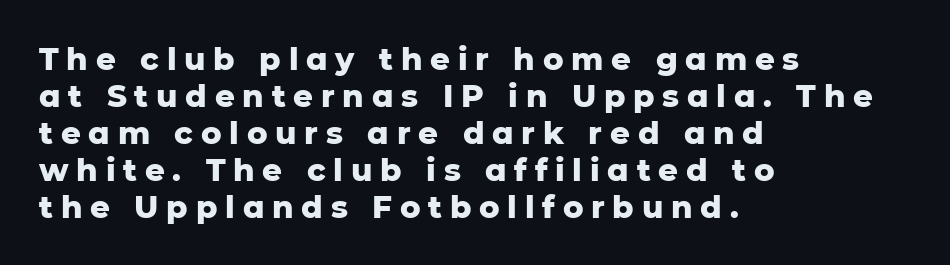
Q: Is the text bold? A: Yes.
Q: Is the text italic (slanted)? A: No, it is upright.
Q: Is the typeface a serif or a sans-serif typeface? A: Sans-serif.
Q: Is the text underlined? A: No.
Q: How is the paragraph aligned? A: Left-aligned.
Q: Is the spacing between letters normal or unusually wide? A: Unusually wide.
Q: Width (condensed, normal, or wide)? A: Normal.
Q: Stroke contrast? A: Low.
Q: x-height? A: Medium.
Q: Monospaced? A: No.
